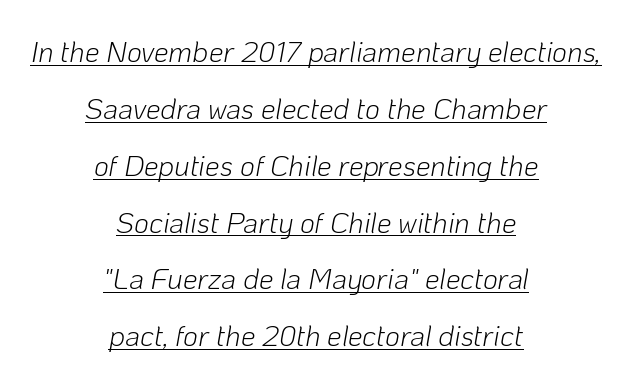
The image shows 29 px light type, italic (leaning right); set centered, loose line spacing (1.96x), normal letter spacing, underlined; low stroke contrast and a medium x-height.
